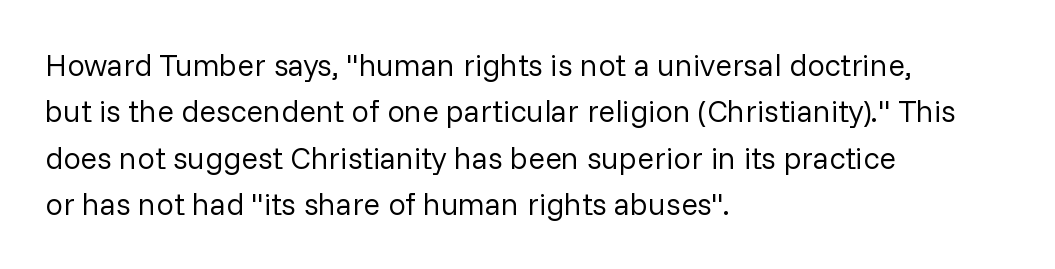
Q: Is the text bold? A: No.
Q: Is the text italic (slanted)? A: No, it is upright.
Q: Is the typeface a serif or a sans-serif typeface? A: Sans-serif.
Q: Is the text underlined? A: No.
Q: How is the paragraph aligned? A: Left-aligned.
Q: Is the spacing between letters normal or unusually wide? A: Normal.
Q: Is the spacing between lines tight, normal or loose? A: Normal.
Q: Width (condensed, normal, or wide)? A: Normal.
Q: Stroke contrast? A: Low.
Q: x-height? A: Medium.
Q: Monospaced? A: No.
